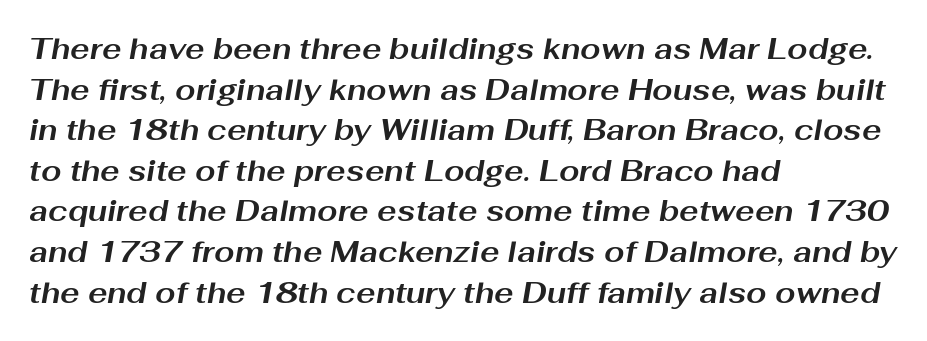
Q: Is the text bold? A: Yes.
Q: Is the text italic (slanted)? A: Yes, it leans right by about 10 degrees.
Q: Is the text underlined? A: No.
Q: How is the paragraph aligned? A: Left-aligned.
Q: Is the spacing between letters normal or unusually wide? A: Normal.
Q: Is the spacing between lines tight, normal or loose? A: Normal.
Q: Width (condensed, normal, or wide)? A: Wide.
Q: Stroke contrast? A: Medium.
Q: x-height? A: Medium.
Q: Monospaced? A: No.
